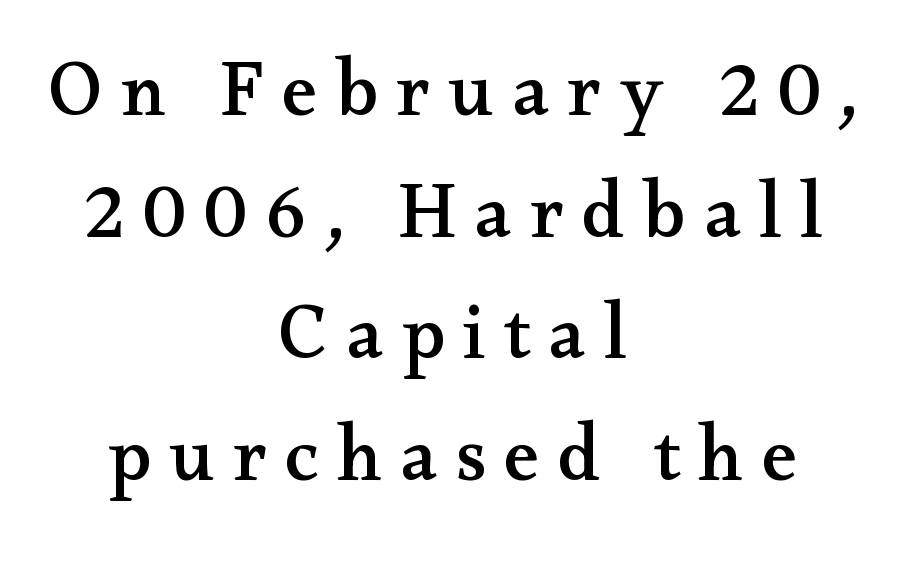
The image shows 79 px wide serif type, upright; set centered, normal line spacing (1.54x), unusually wide letter spacing (+0.23 em), not underlined; medium stroke contrast and a small x-height.
